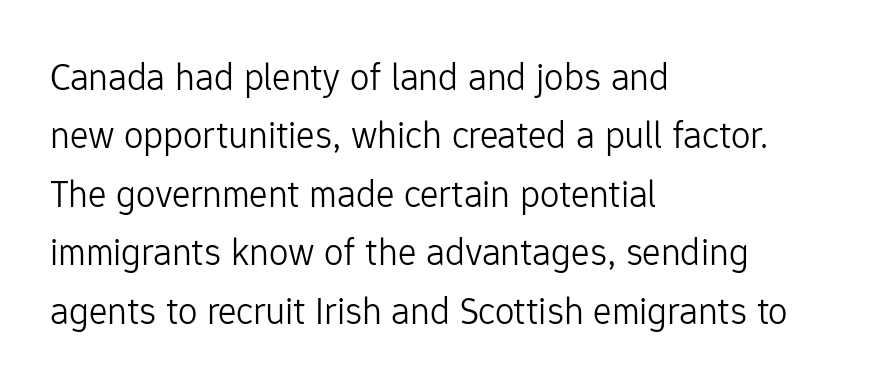
Q: Is the text bold? A: No.
Q: Is the text italic (slanted)? A: No, it is upright.
Q: Is the typeface a serif or a sans-serif typeface? A: Sans-serif.
Q: Is the text underlined? A: No.
Q: How is the paragraph aligned? A: Left-aligned.
Q: Is the spacing between letters normal or unusually wide? A: Normal.
Q: Is the spacing between lines tight, normal or loose? A: Normal.
Q: Width (condensed, normal, or wide)? A: Normal.
Q: Stroke contrast? A: Low.
Q: x-height? A: Medium.
Q: Monospaced? A: No.
